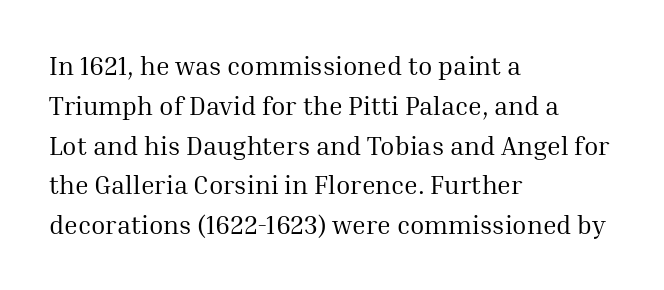
The image shows 26 px text type, upright; set left-aligned, normal line spacing (1.53x), normal letter spacing, not underlined.
